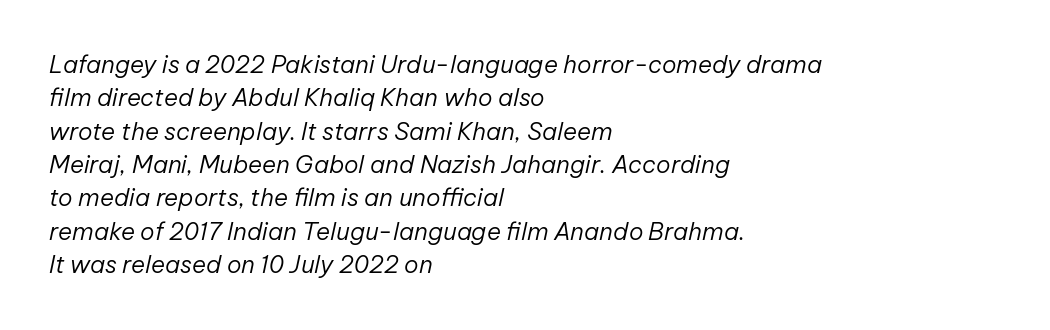
Q: Is the text bold? A: No.
Q: Is the text italic (slanted)? A: Yes, it leans right by about 12 degrees.
Q: Is the text underlined? A: No.
Q: How is the paragraph aligned? A: Left-aligned.
Q: Is the spacing between letters normal or unusually wide? A: Normal.
Q: Is the spacing between lines tight, normal or loose? A: Normal.
